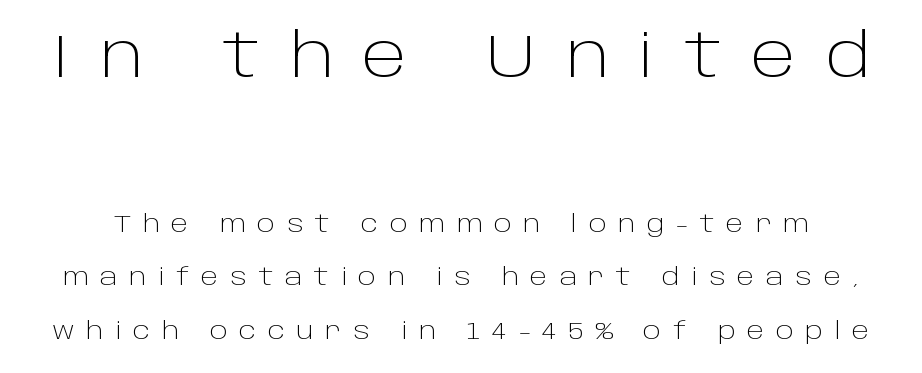
Q: Is the text bold? A: No.
Q: Is the text italic (slanted)? A: No, it is upright.
Q: Is the typeface a serif or a sans-serif typeface? A: Sans-serif.
Q: Is the text underlined? A: No.
Q: Is the spacing between letters normal or unusually wide? A: Unusually wide.
Q: Is the spacing between lines tight, normal or loose? A: Loose.
Q: Which block of text is set in a larger size, the first (top) or the second (bottom)? A: The first (top) one.
Q: Width (condensed, normal, or wide)? A: Normal.
Q: Stroke contrast? A: Low.
Q: x-height? A: Large.
Q: Monospaced? A: No.
